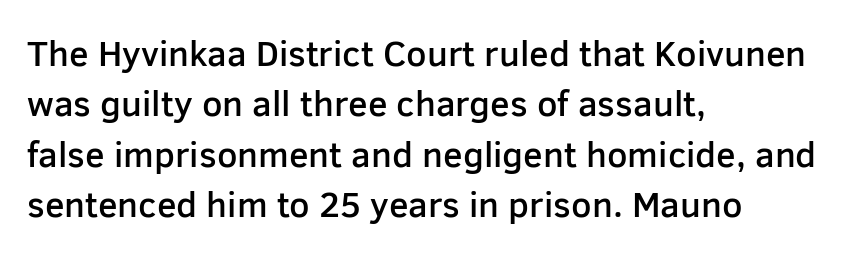
Looks like regular typesetting: each glyph gets only the width it needs. Look at the stroke-to-counter ratio: somewhat heavy, a semibold. Decoration check: the copy has no underline. Is this a sans? Yes — the strokes have no serifs. Alignment: flush left. The lettering holds an erect, upright posture throughout.
